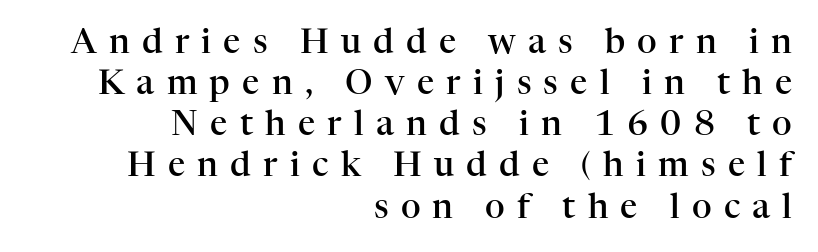
The image shows 34 px semibold serif type, upright; set right-aligned, line spacing 1.21x, unusually wide letter spacing (+0.36 em), not underlined; high stroke contrast and a medium x-height.
